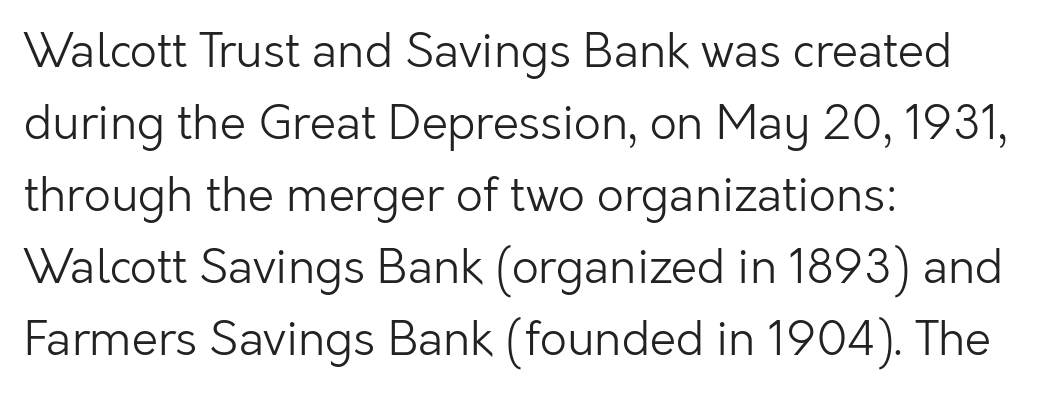
{"serif": "no", "italic": "no", "bold": "no", "weight": "light", "width": "normal", "stroke_contrast": "low", "x_height": "medium", "monospaced": "no", "underline": "no", "align": "left", "line_spacing": "normal", "line_spacing_ratio": 1.53, "letter_spacing": "normal", "letter_spacing_em": 0.0, "glyph_px": 47}
